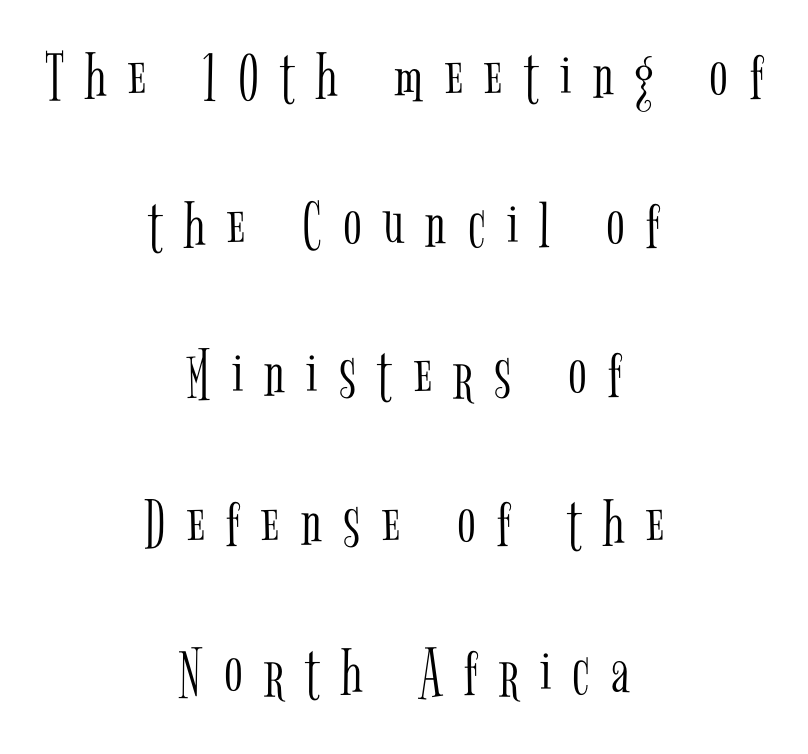
A serif font was chosen for this passage. Honestly, the letter spacing is so wide it's the main thing you notice. Style check: upright. Bare-footed words on every line.
